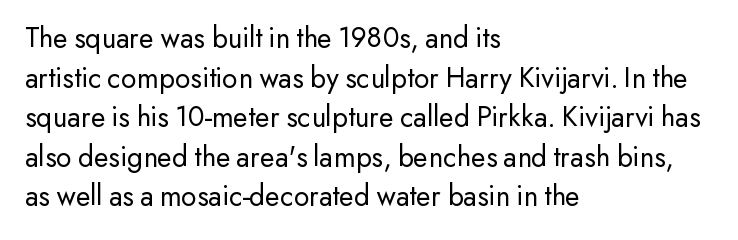
Nope, not italic — everything's standing straight. Just letters on the line, the space beneath them empty. Looks like regular typesetting: each glyph gets only the width it needs. These lines keep a tight, regular rhythm from letter to letter. Grotesque or geometric, the face here clearly has no serifs. Does the copy run flush right? No — it runs flush left.
